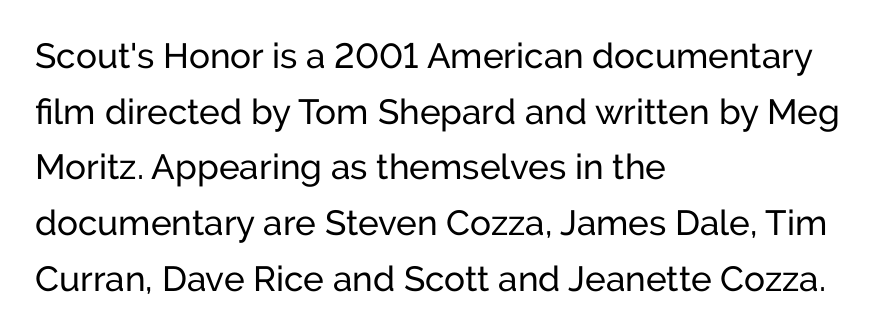
The image shows 35 px sans-serif type, upright; set left-aligned, normal line spacing (1.59x), normal letter spacing, not underlined; low stroke contrast and a medium x-height.
